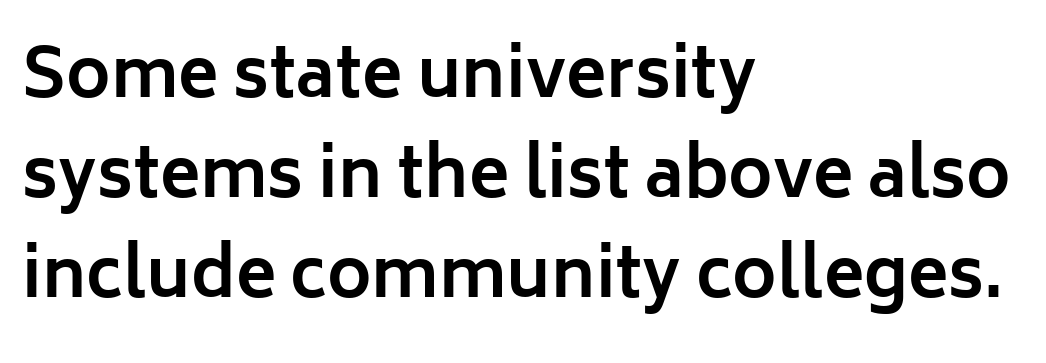
{"serif": "no", "italic": "no", "bold": "yes", "weight": "bold", "width": "normal", "stroke_contrast": "low", "x_height": "medium", "monospaced": "no", "underline": "no", "align": "left", "line_spacing": "normal", "line_spacing_ratio": 1.49, "letter_spacing": "normal", "letter_spacing_em": 0.0, "glyph_px": 67}
